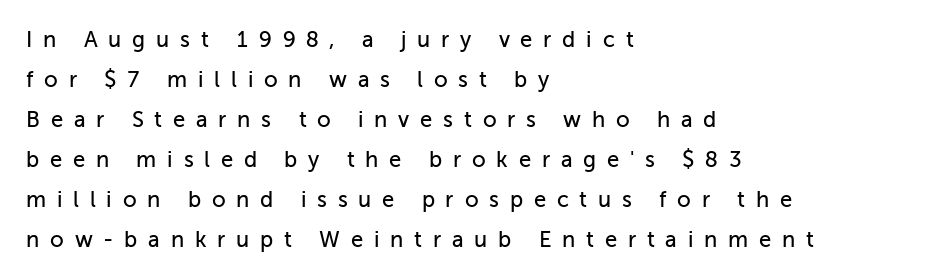
Tall strokes in this sample are plumb rather than angled. Words appear elongated and porous because spacing is wide. The string is rendered with underlining switched off. Does the copy run flush right? No — it runs flush left.
